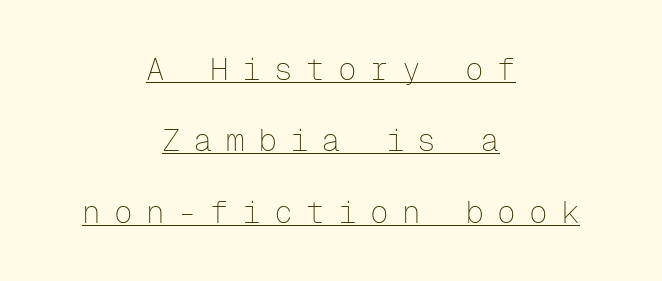
This rendering widens character spacing well past its baseline value. The face used here is a sans, in the tradition of grotesques and geometrics. Spacing verdict: monospaced, one width for all characters. The typesetting does not lean heavy: it is not bold.
